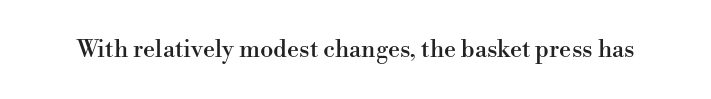
{"italic": "no", "underline": "no", "letter_spacing": "normal", "letter_spacing_em": 0.0, "glyph_px": 24}
